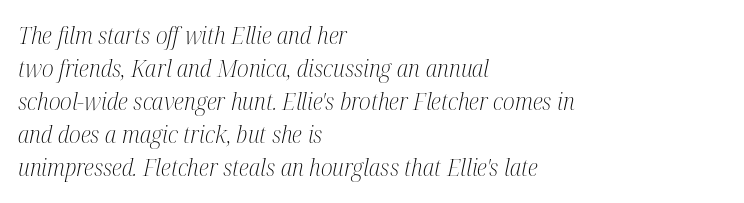
Q: Is the text bold? A: No.
Q: Is the text italic (slanted)? A: Yes, it leans right by about 12 degrees.
Q: Is the text underlined? A: No.
Q: How is the paragraph aligned? A: Left-aligned.
Q: Is the spacing between letters normal or unusually wide? A: Normal.
Q: Is the spacing between lines tight, normal or loose? A: Normal.
